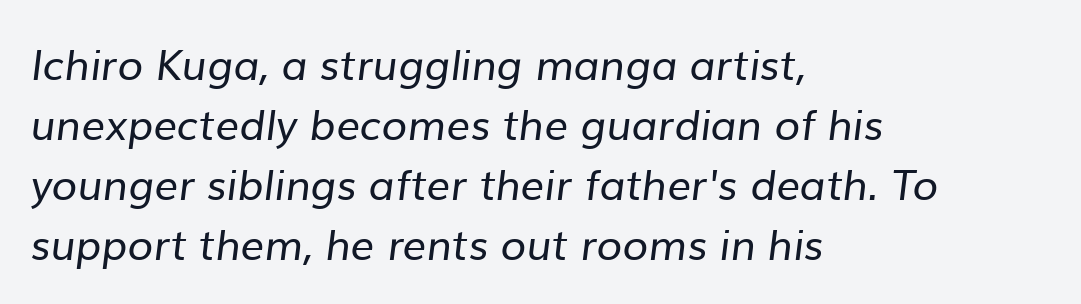
Q: Is the text bold? A: No.
Q: Is the typeface a serif or a sans-serif typeface? A: Sans-serif.
Q: Is the text underlined? A: No.
Q: How is the paragraph aligned? A: Left-aligned.
Q: Is the spacing between letters normal or unusually wide? A: Normal.
Q: Is the spacing between lines tight, normal or loose? A: Normal.
Q: Width (condensed, normal, or wide)? A: Normal.
Q: Stroke contrast? A: Low.
Q: x-height? A: Medium.
Q: Monospaced? A: No.
